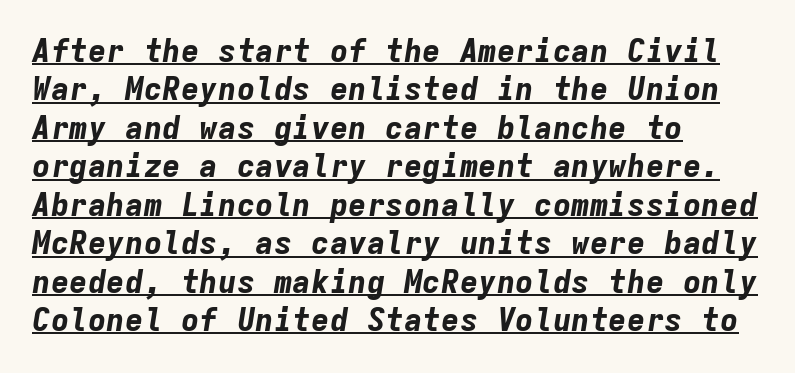
Q: Is the text bold? A: Yes.
Q: Is the text italic (slanted)? A: Yes, it leans right by about 9 degrees.
Q: Is the text underlined? A: Yes.
Q: How is the paragraph aligned? A: Left-aligned.
Q: Is the spacing between letters normal or unusually wide? A: Normal.
Q: Width (condensed, normal, or wide)? A: Normal.
Q: Stroke contrast? A: Low.
Q: x-height? A: Medium.
Q: Monospaced? A: Yes.
